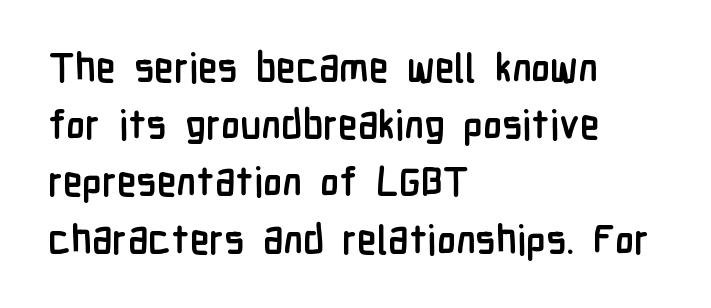
Does the lettering tilt? It doesn't — this is upright. The glyphs have the mass of a bold cut. The rendering anchors every line to the left-hand side. Examine the stroke ends and you'll find no serifs. Nobody drew a line under any word here.
